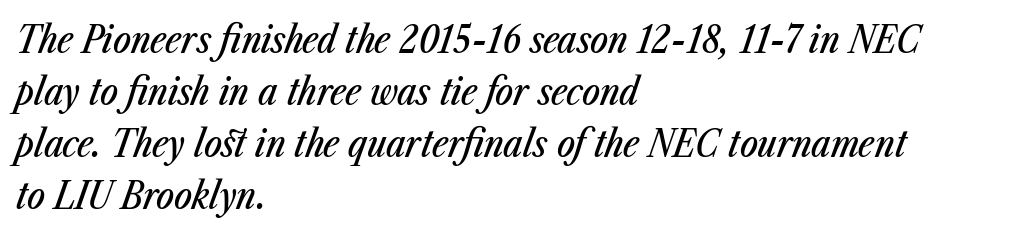
The image shows 38 px condensed type, italic (leaning right); set left-aligned, normal line spacing (1.37x), normal letter spacing, not underlined; low stroke contrast and a medium x-height.
